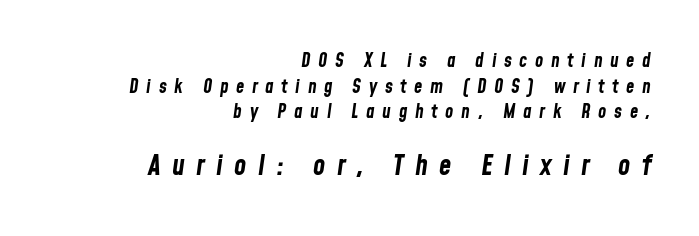
Q: Is the text bold? A: Yes.
Q: Is the text italic (slanted)? A: Yes, it leans right by about 8 degrees.
Q: Is the text underlined? A: No.
Q: How is the paragraph aligned? A: Right-aligned.
Q: Is the spacing between letters normal or unusually wide? A: Unusually wide.
Q: Is the spacing between lines tight, normal or loose? A: Normal.
Q: Which block of text is set in a larger size, the first (top) or the second (bottom)? A: The second (bottom) one.
Q: Width (condensed, normal, or wide)? A: Condensed.
Q: Stroke contrast? A: Low.
Q: x-height? A: Medium.
Q: Monospaced? A: No.
